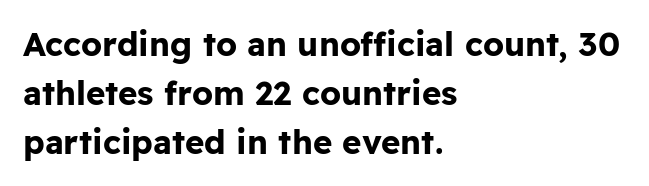
{"serif": "no", "italic": "no", "bold": "yes", "weight": "bold", "width": "normal", "stroke_contrast": "low", "x_height": "medium", "monospaced": "no", "underline": "no", "align": "left", "line_spacing": "normal", "line_spacing_ratio": 1.48, "letter_spacing": "normal", "letter_spacing_em": 0.0, "glyph_px": 33}
